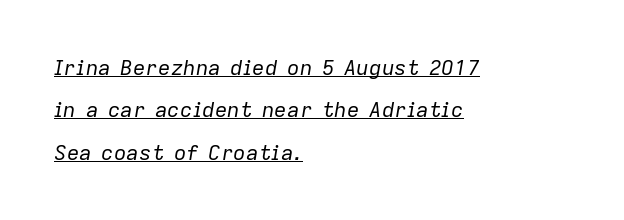
{"italic": "yes", "lean": "right", "slant_degrees": 9, "bold": "no", "underline": "yes", "align": "left", "line_spacing": "loose", "line_spacing_ratio": 2.02, "letter_spacing": "normal", "letter_spacing_em": 0.0, "glyph_px": 21}
